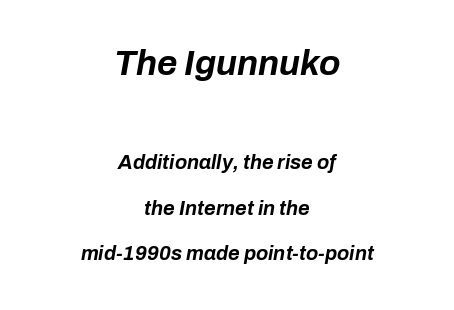
{"italic": "yes", "lean": "right", "slant_degrees": 10, "bold": "yes", "weight": "bold", "width": "normal", "stroke_contrast": "low", "x_height": "medium", "monospaced": "no", "underline": "no", "align": "center", "line_spacing": "loose", "line_spacing_ratio": 2.27, "letter_spacing": "normal", "letter_spacing_em": 0.0, "larger_block": "first", "size_ratio": 1.75, "glyph_px": 35}
